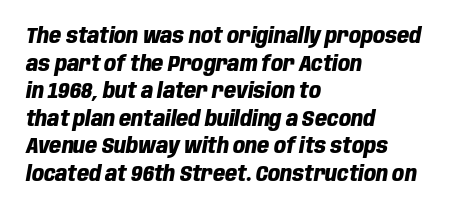
Q: Is the text bold? A: Yes.
Q: Is the text italic (slanted)? A: Yes, it leans right by about 10 degrees.
Q: Is the text underlined? A: No.
Q: How is the paragraph aligned? A: Left-aligned.
Q: Is the spacing between letters normal or unusually wide? A: Normal.
Q: Is the spacing between lines tight, normal or loose? A: Normal.
